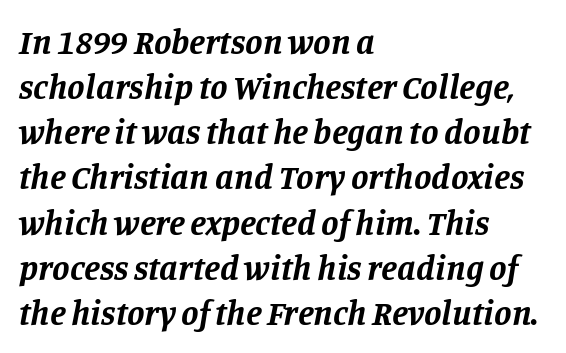
The image shows 35 px bold serif type, italic (leaning right); set left-aligned, normal line spacing (1.29x), normal letter spacing, not underlined; low stroke contrast and a large x-height.
